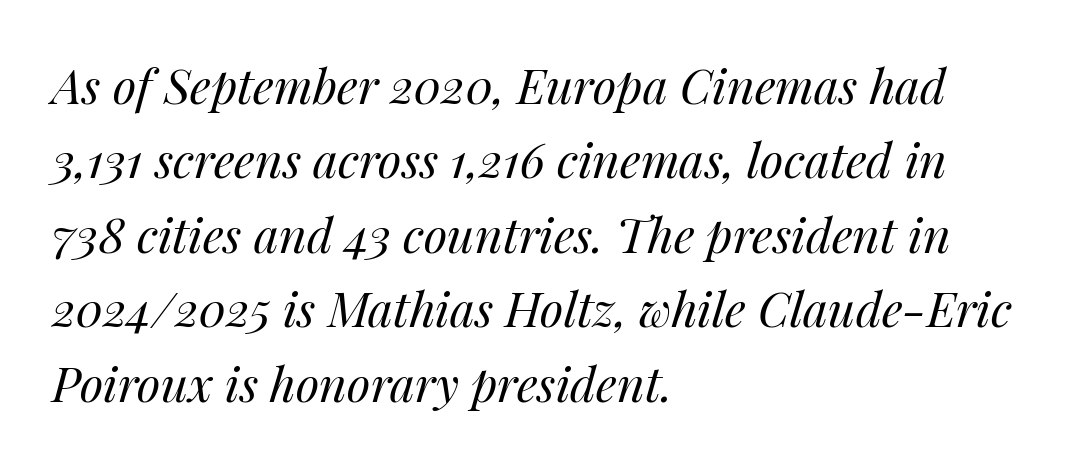
{"italic": "yes", "lean": "right", "slant_degrees": 14, "bold": "no", "weight": "regular", "width": "normal", "stroke_contrast": "medium", "x_height": "medium", "monospaced": "no", "underline": "no", "align": "left", "line_spacing": "normal", "line_spacing_ratio": 1.55, "letter_spacing": "normal", "letter_spacing_em": 0.0, "glyph_px": 48}
